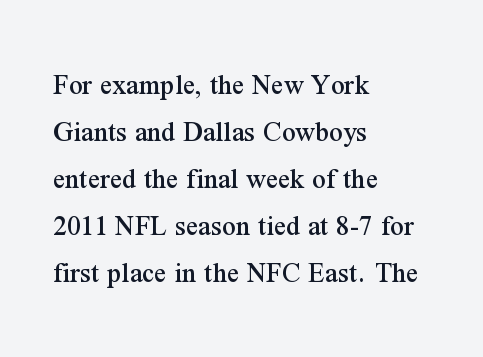
Q: Is the text italic (slanted)? A: No, it is upright.
Q: Is the typeface a serif or a sans-serif typeface? A: Serif.
Q: Is the text underlined? A: No.
Q: How is the paragraph aligned? A: Left-aligned.
Q: Is the spacing between letters normal or unusually wide? A: Normal.
Q: Is the spacing between lines tight, normal or loose? A: Normal.
Q: Width (condensed, normal, or wide)? A: Normal.
Q: Stroke contrast? A: Medium.
Q: x-height? A: Medium.
Q: Monospaced? A: No.
